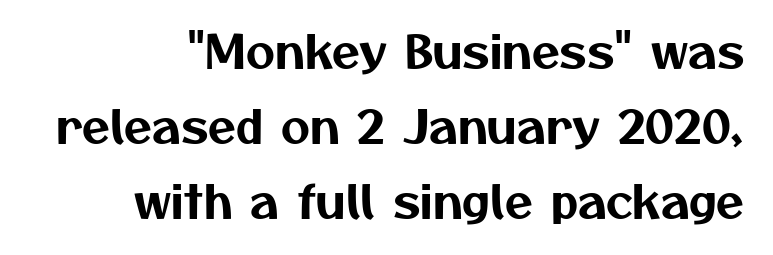
The image shows 45 px sans-serif type; set normal line spacing (1.67x), normal letter spacing, not underlined; medium stroke contrast and a medium x-height.
